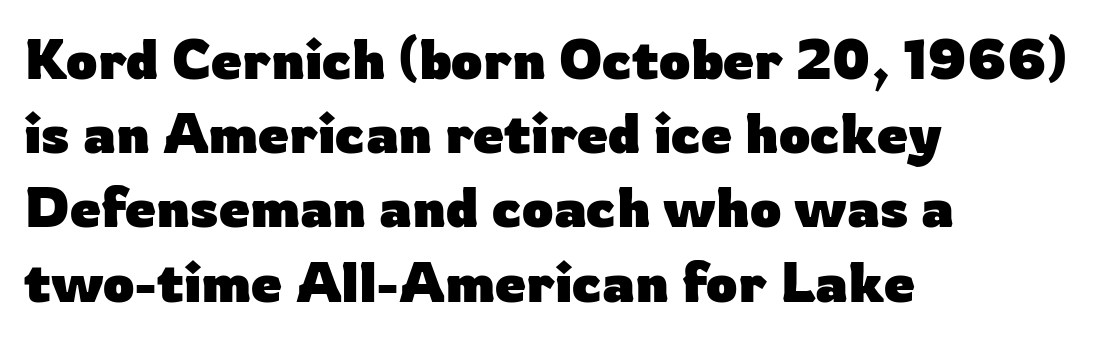
{"serif": "no", "italic": "no", "bold": "yes", "weight": "heavy", "width": "normal", "stroke_contrast": "low", "x_height": "medium", "monospaced": "no", "underline": "no", "align": "left", "line_spacing": "normal", "line_spacing_ratio": 1.35, "letter_spacing": "normal", "letter_spacing_em": 0.0, "glyph_px": 55}
